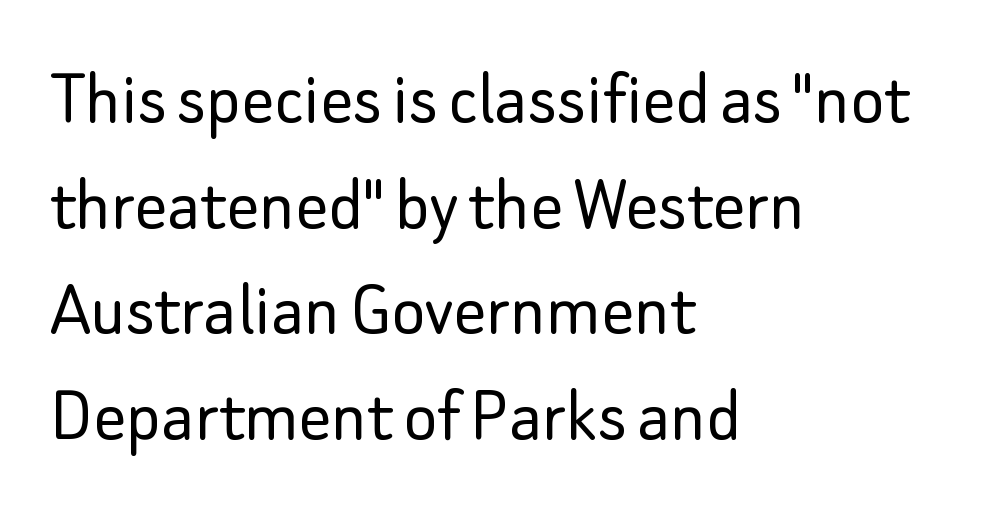
{"serif": "no", "italic": "no", "bold": "no", "weight": "light", "width": "normal", "stroke_contrast": "low", "x_height": "small", "monospaced": "no", "underline": "no", "align": "left", "line_spacing": "normal", "line_spacing_ratio": 1.32, "letter_spacing": "normal", "letter_spacing_em": 0.0, "glyph_px": 80}
